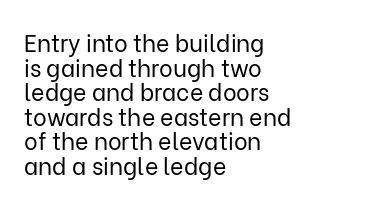
{"italic": "no", "bold": "no", "underline": "no", "align": "left", "line_spacing": "tight", "line_spacing_ratio": 1.07, "letter_spacing": "normal", "letter_spacing_em": 0.0, "glyph_px": 23}
